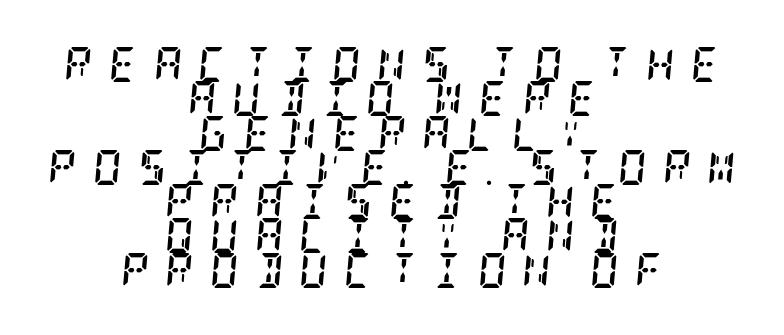
{"serif": "yes", "italic": "yes", "lean": "right", "slant_degrees": 5, "bold": "yes", "weight": "semibold", "width": "condensed", "stroke_contrast": "low", "x_height": "large", "underline": "no", "align": "center", "line_spacing": "tight", "line_spacing_ratio": 0.98, "letter_spacing": "wide", "letter_spacing_em": 0.46, "glyph_px": 35}
